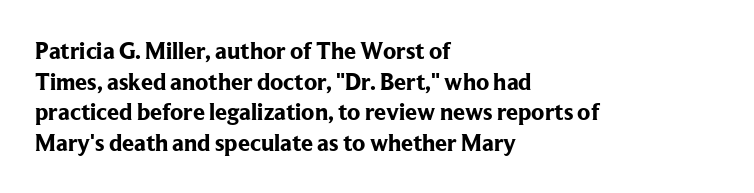
{"italic": "no", "bold": "yes", "underline": "no", "align": "left", "line_spacing": "normal", "line_spacing_ratio": 1.28, "letter_spacing": "normal", "letter_spacing_em": 0.0, "glyph_px": 24}
